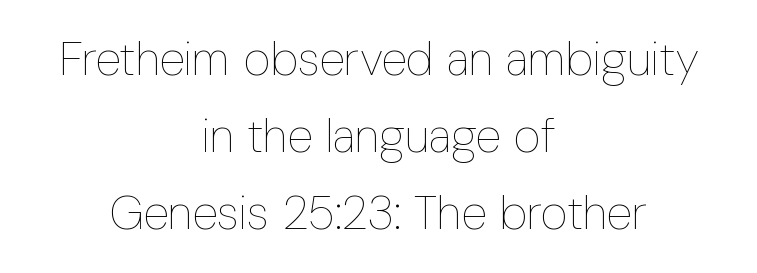
{"italic": "no", "bold": "no", "weight": "thin", "width": "condensed", "stroke_contrast": "low", "x_height": "medium", "monospaced": "no", "underline": "no", "align": "center", "line_spacing": "normal", "line_spacing_ratio": 1.64, "letter_spacing": "normal", "letter_spacing_em": 0.0, "glyph_px": 47}
